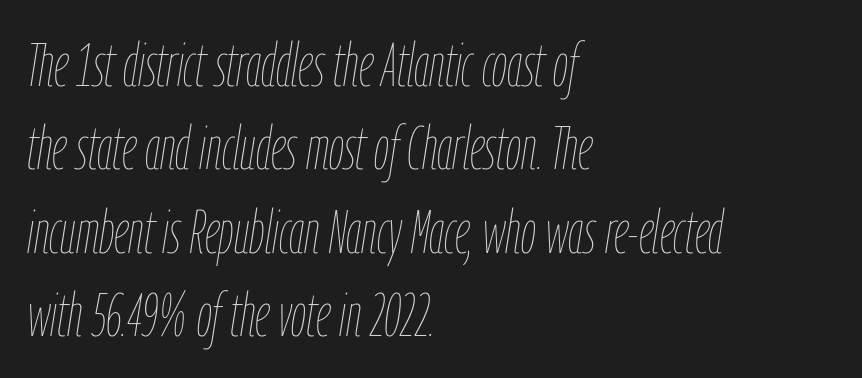
The image shows 60 px thin, condensed type, italic (leaning right); set left-aligned, normal line spacing (1.39x), normal letter spacing, not underlined; low stroke contrast and a medium x-height.
